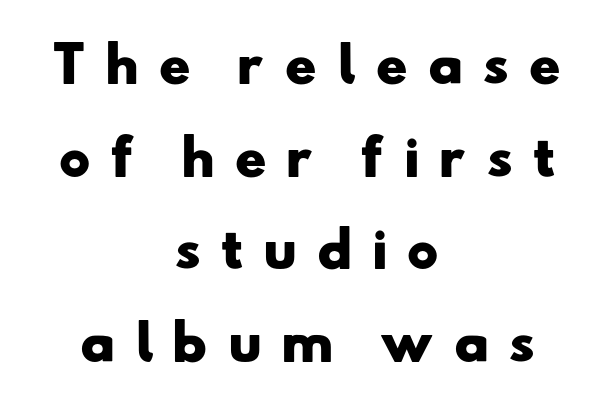
Bare-footed words on every line. Notice how thick the strokes are: this is what a full bold looks like. Does the leading feel generous? Absolutely, it's lavish. The paragraph shown floats in the horizontal middle. A sans-serif font was chosen for this passage. Here the designer chose a conventional face with non-uniform glyph widths.
